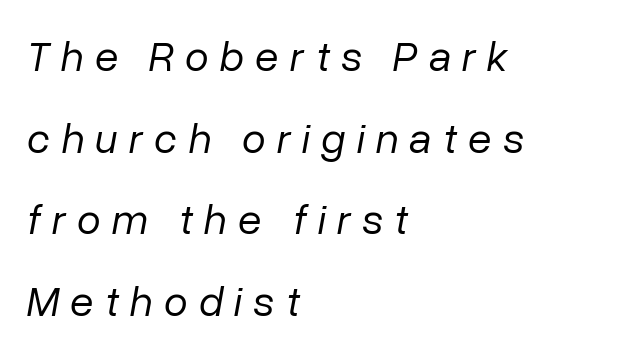
{"italic": "yes", "lean": "right", "slant_degrees": 10, "bold": "no", "weight": "regular", "width": "normal", "stroke_contrast": "low", "x_height": "medium", "monospaced": "no", "underline": "no", "align": "left", "line_spacing": "loose", "line_spacing_ratio": 1.9, "letter_spacing": "wide", "letter_spacing_em": 0.26, "glyph_px": 43}
